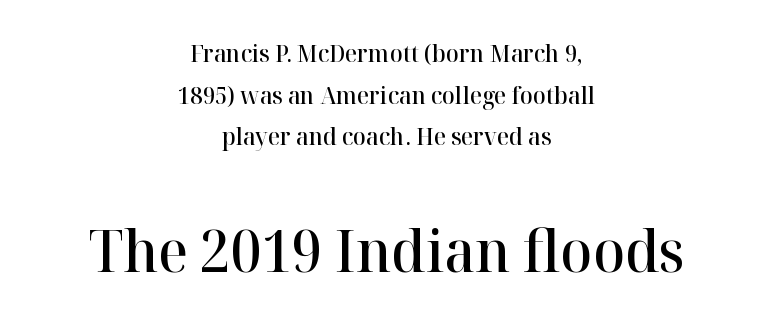
You could not count columns in this text — the font is proportionally spaced. Letters rest on an invisible, unmarked baseline. Nothing unusual about the tracking: characters are spaced as the font intends. Type style note: has serifs. These lines were composed using upright roman letters. Typeset on center — no edge is straight.
